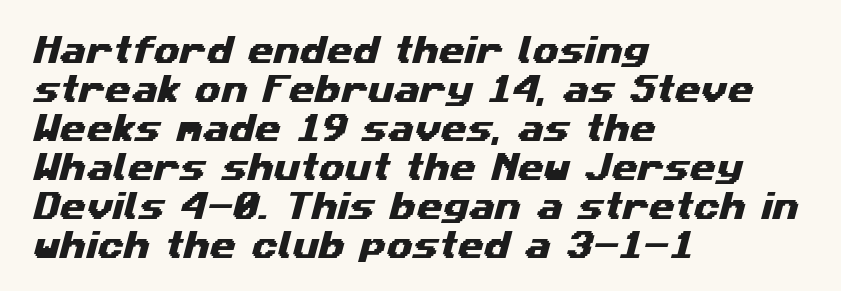
Q: Is the typeface a serif or a sans-serif typeface? A: Sans-serif.
Q: Is the text underlined? A: No.
Q: How is the paragraph aligned? A: Left-aligned.
Q: Is the spacing between letters normal or unusually wide? A: Normal.
Q: Is the spacing between lines tight, normal or loose? A: Normal.
Q: Width (condensed, normal, or wide)? A: Wide.
Q: Stroke contrast? A: Medium.
Q: x-height? A: Medium.
Q: Monospaced? A: No.
